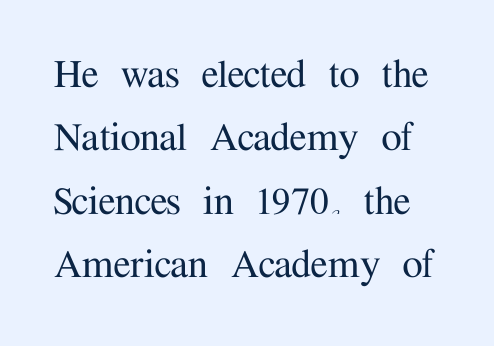
Students, note that the glyphs here touch the page at normal intervals. These lines are rendered in a variable-pitch font. The strip under each line holds only bare page. Posture: upright roman.
